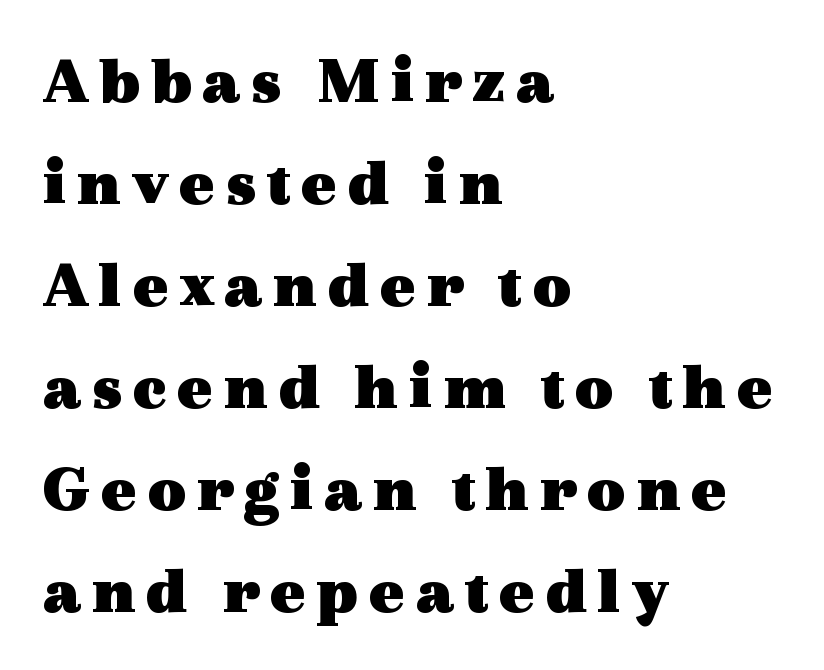
{"serif": "yes", "italic": "no", "bold": "yes", "weight": "heavy", "width": "wide", "x_height": "medium", "monospaced": "no", "underline": "no", "align": "left", "line_spacing": "normal", "line_spacing_ratio": 1.5, "glyph_px": 68}
